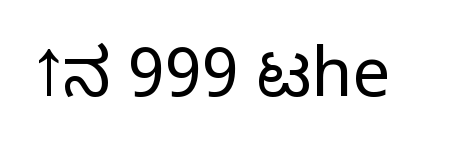
Q: Is the text bold? A: No.
Q: Is the text italic (slanted)? A: No, it is upright.
Q: Is the typeface a serif or a sans-serif typeface? A: Sans-serif.
Q: Is the text underlined? A: No.
Q: Is the spacing between letters normal or unusually wide? A: Normal.
Q: Width (condensed, normal, or wide)? A: Normal.
Q: Stroke contrast? A: Low.
Q: x-height? A: Medium.
Q: Monospaced? A: No.
